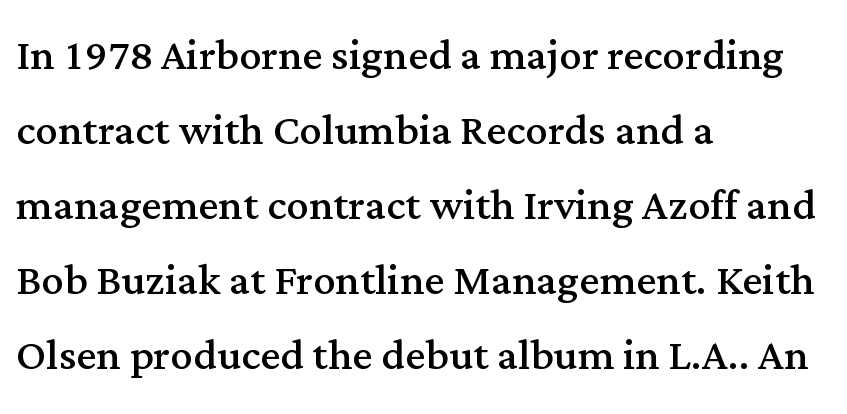
Is the block centered? No — it sits flush against the left margin. Characters remain perfectly vertical along every line. Yep, those are serifs on the letters. The face used here is proportionally spaced, like ordinary book or web type. This rendering leaves character spacing at its baseline value. The lines sit at an ordinary, default distance from one another.
